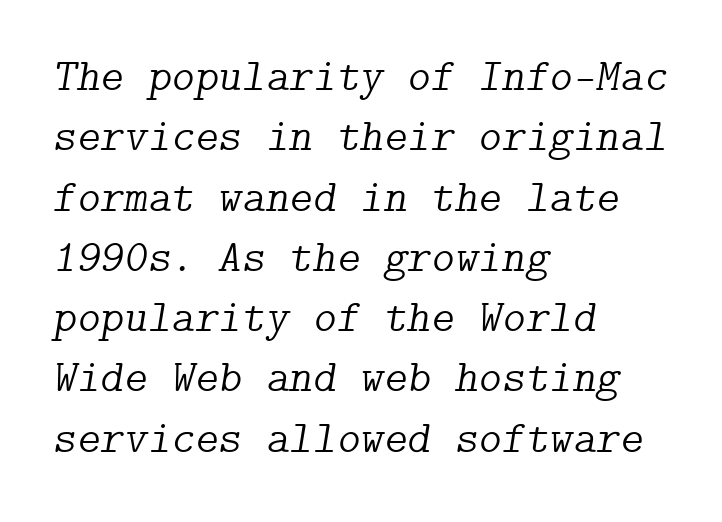
Classification — serif. Interline gaps are of average width in this sample. Posture: slanted. Honestly, there is no underline to notice here at all.
